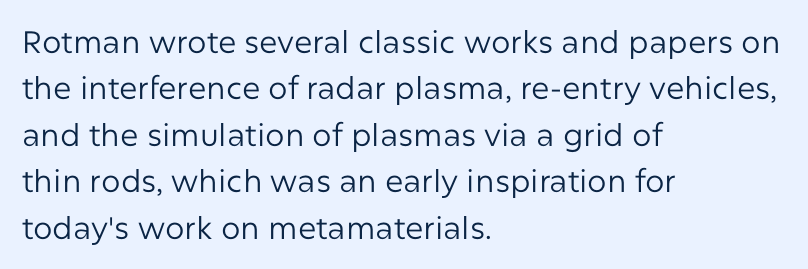
The image shows 31 px regular-weight sans-serif type, upright; set left-aligned, normal line spacing (1.5x), normal letter spacing, not underlined; low stroke contrast and a medium x-height.
